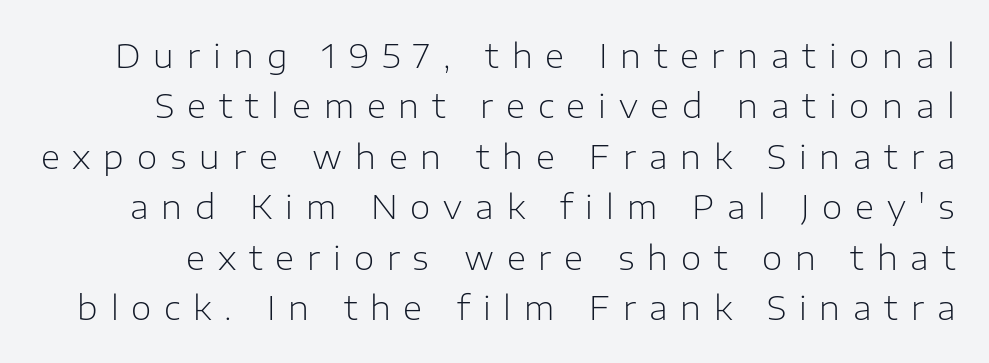
A typesetter would call this heavily tracked-out type. The letters stand straight up with perfectly vertical stems. The rendering uses natural spacing where letterforms have individual widths. Lines of text with bare space underneath.
